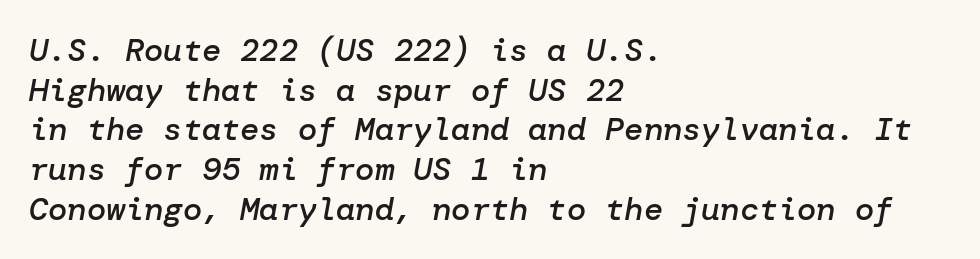
Bold? Not quite — semibold, heavier than regular but stopping short. The rendering keeps characters at their native spacing. Alignment: flush left. Quick note: italic. Glance below the letters and you will spot only blank space.
